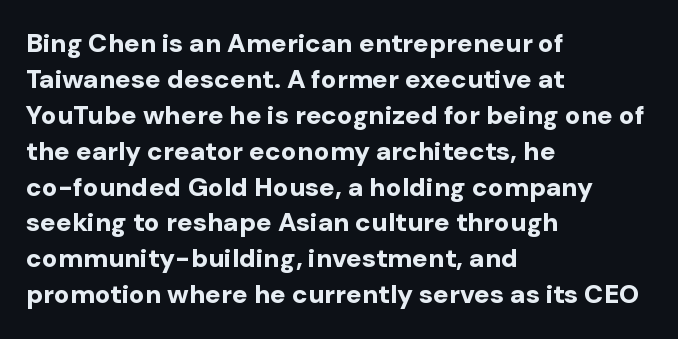
{"italic": "no", "bold": "yes", "underline": "no", "align": "left", "line_spacing": "normal", "line_spacing_ratio": 1.38, "letter_spacing": "normal", "letter_spacing_em": 0.0, "glyph_px": 26}
